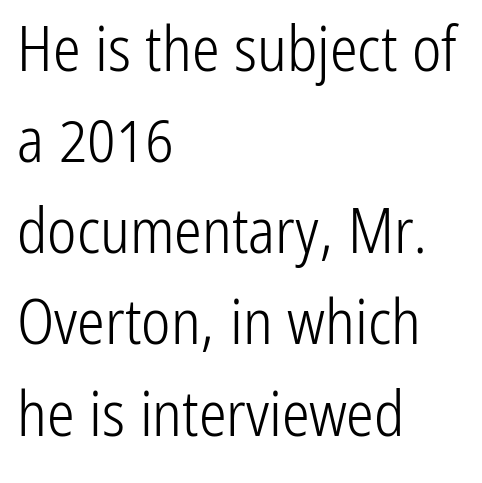
The image shows 62 px light, condensed sans-serif type, upright; set left-aligned, normal line spacing (1.47x), normal letter spacing, not underlined; low stroke contrast and a medium x-height.
